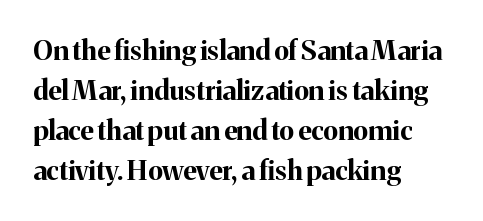
The image shows 27 px bold type, upright; set left-aligned, normal line spacing (1.48x), normal letter spacing, not underlined.
